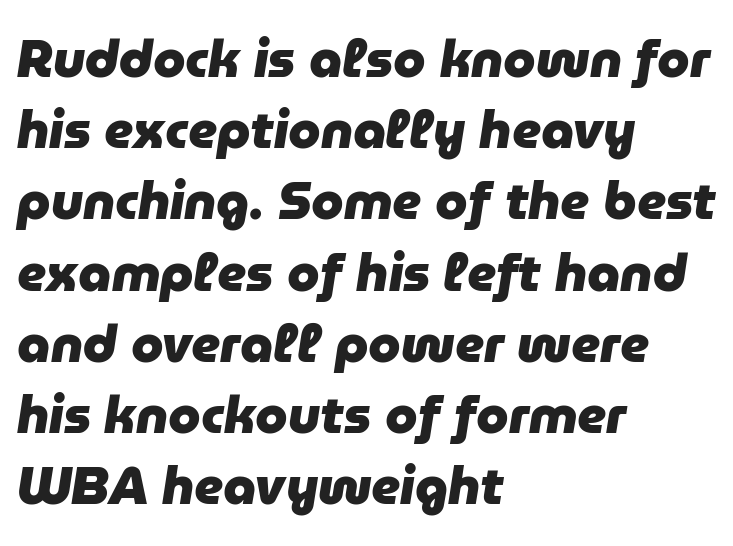
{"italic": "yes", "lean": "right", "slant_degrees": 9, "bold": "yes", "weight": "heavy", "width": "normal", "stroke_contrast": "low", "x_height": "medium", "monospaced": "no", "underline": "no", "align": "left", "line_spacing": "normal", "line_spacing_ratio": 1.37, "letter_spacing": "normal", "letter_spacing_em": 0.0, "glyph_px": 52}
